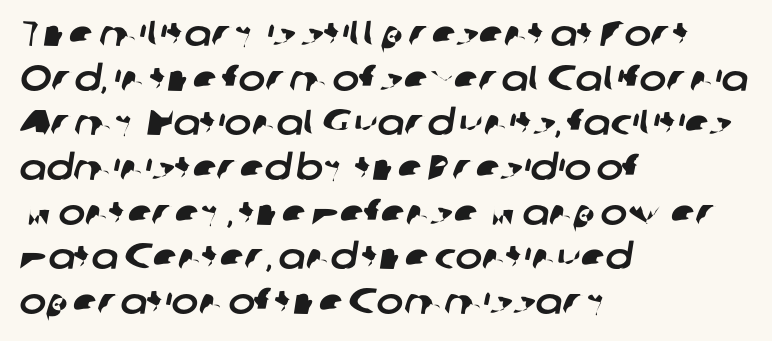
These lines are rendered in a variable-pitch font. In terms of letterform style, serifs are entirely absent. Here the glyphs are tracked normally, forming tight word shapes. Decoration check: the copy has no underline.
